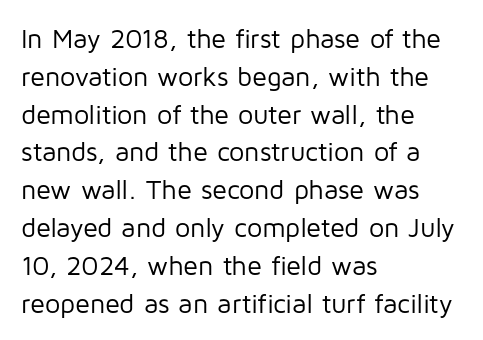
Q: Is the text bold? A: No.
Q: Is the text italic (slanted)? A: No, it is upright.
Q: Is the text underlined? A: No.
Q: How is the paragraph aligned? A: Left-aligned.
Q: Is the spacing between letters normal or unusually wide? A: Normal.
Q: Is the spacing between lines tight, normal or loose? A: Normal.
